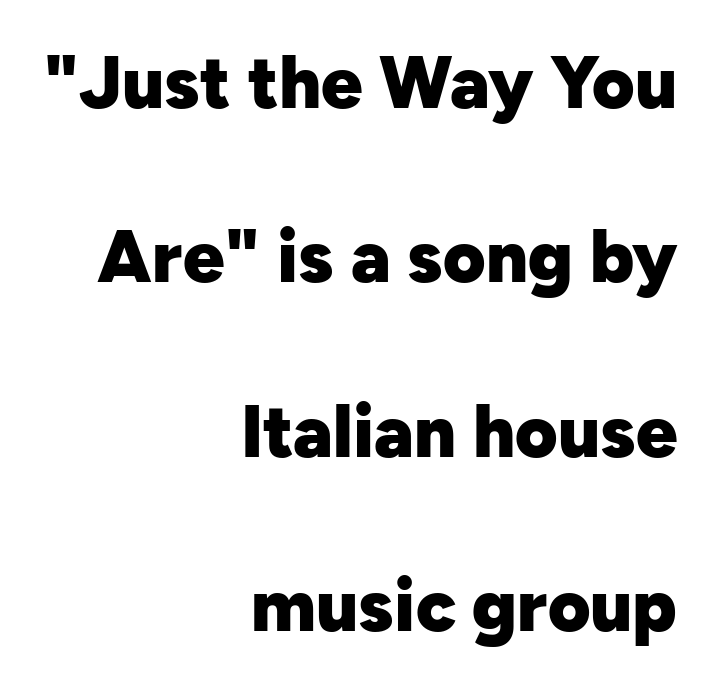
The image shows 73 px heavy sans-serif type, upright; set right-aligned, loose line spacing (2.39x), normal letter spacing, not underlined; low stroke contrast and a medium x-height.
